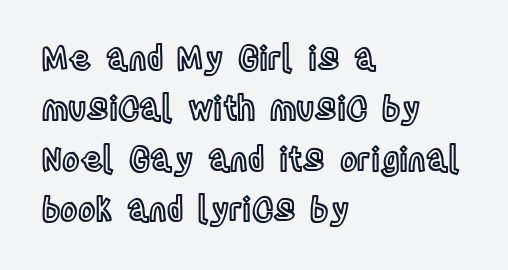
Nope, not italic — everything's standing straight. The lines sit at an ordinary, default distance from one another. Here the designer chose a conventional face with non-uniform glyph widths. Descenders hang freely into open space. There is no visible air inserted between adjacent glyphs.
